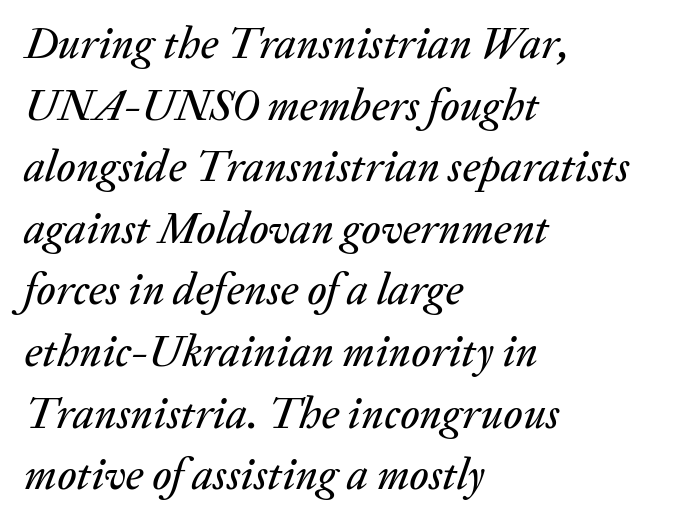
Between one letter and the next there's only the usual sliver of space. The lettering tilts uniformly, giving the passage an italic look. The strip under each line holds only bare page. A typesetter would call this proportional, since set widths differ per character. Summary of vertical rhythm: regular, with standard interline spacing. Left-aligned paragraph, ragged on the right.
